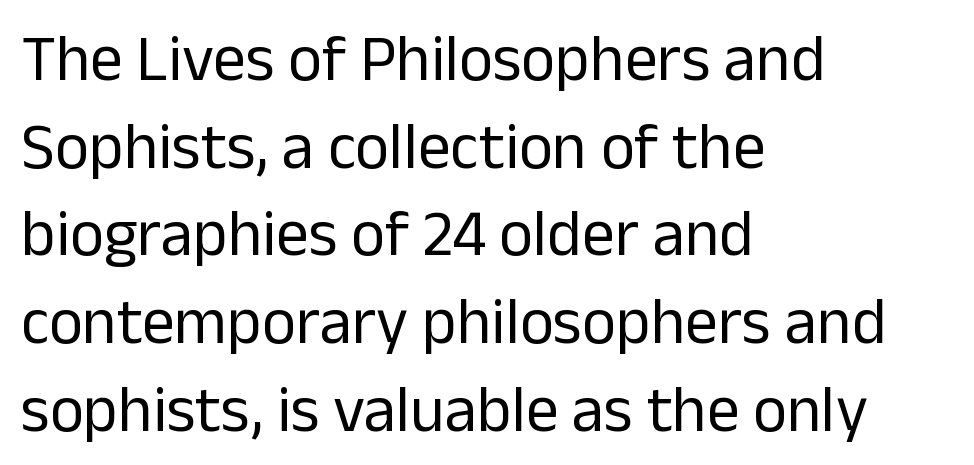
{"serif": "no", "italic": "no", "bold": "no", "weight": "regular", "width": "normal", "stroke_contrast": "low", "x_height": "medium", "monospaced": "no", "underline": "no", "align": "left", "line_spacing": "normal", "line_spacing_ratio": 1.35, "letter_spacing": "normal", "letter_spacing_em": 0.0, "glyph_px": 65}
